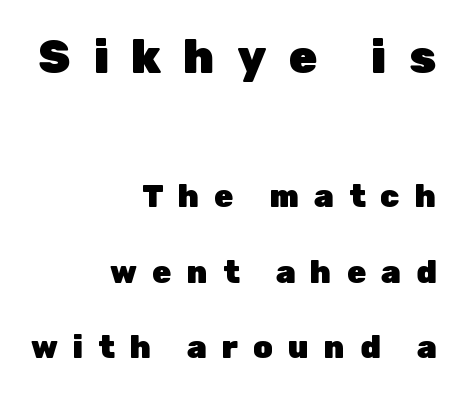
{"serif": "no", "italic": "no", "bold": "yes", "weight": "heavy", "width": "normal", "stroke_contrast": "low", "x_height": "medium", "monospaced": "no", "underline": "no", "align": "right", "line_spacing": "loose", "line_spacing_ratio": 2.44, "letter_spacing": "wide", "letter_spacing_em": 0.49, "larger_block": "first", "size_ratio": 1.48, "glyph_px": 46}
